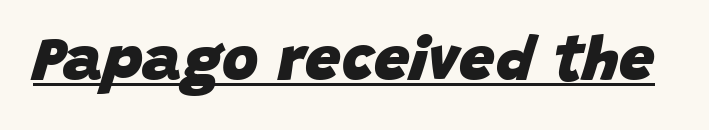
{"italic": "yes", "lean": "right", "slant_degrees": 15, "bold": "yes", "weight": "heavy", "width": "normal", "stroke_contrast": "low", "x_height": "large", "monospaced": "no", "underline": "yes", "letter_spacing": "normal", "letter_spacing_em": 0.0, "glyph_px": 63}
